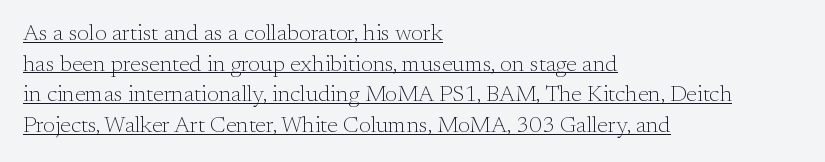
Q: Is the text bold? A: No.
Q: Is the text italic (slanted)? A: No, it is upright.
Q: Is the text underlined? A: Yes.
Q: How is the paragraph aligned? A: Left-aligned.
Q: Is the spacing between letters normal or unusually wide? A: Normal.
Q: Is the spacing between lines tight, normal or loose? A: Normal.
